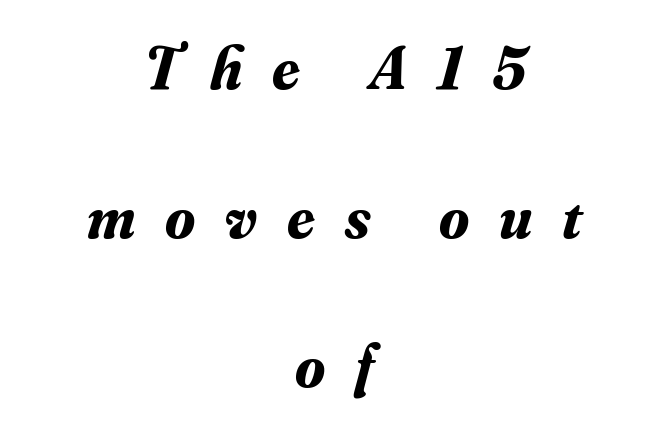
{"serif": "yes", "italic": "yes", "lean": "right", "slant_degrees": 16, "bold": "yes", "weight": "bold", "width": "normal", "stroke_contrast": "medium", "x_height": "small", "monospaced": "no", "underline": "no", "align": "center", "line_spacing": "loose", "line_spacing_ratio": 2.44, "letter_spacing": "wide", "letter_spacing_em": 0.49, "glyph_px": 61}
